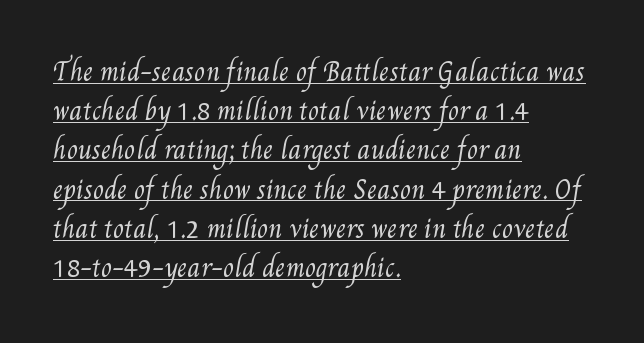
The image shows 25 px text type; set left-aligned, normal line spacing (1.57x), normal letter spacing, underlined.
